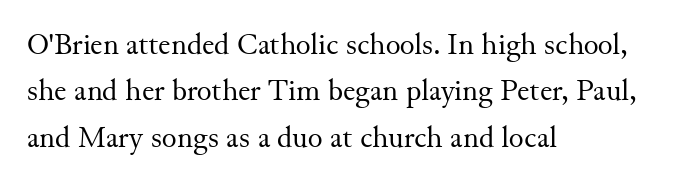
The image shows 31 px regular-weight serif type, upright; set left-aligned, normal line spacing (1.5x), normal letter spacing, not underlined; medium stroke contrast and a small x-height.
